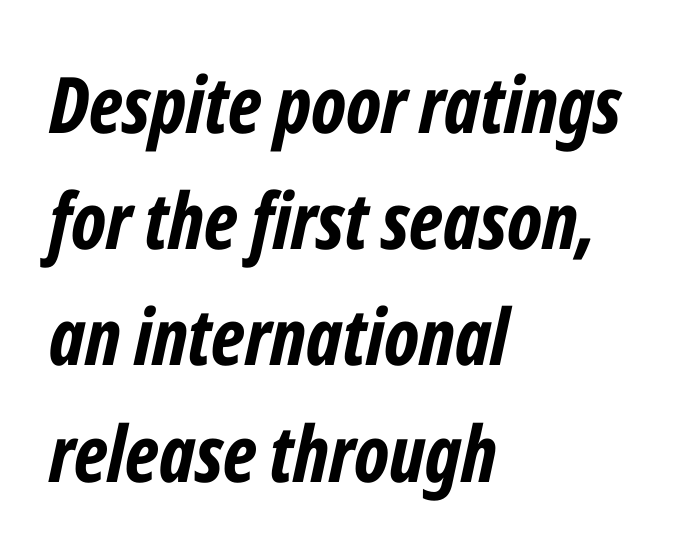
The image shows 78 px bold, condensed type, italic (leaning right); set left-aligned, normal line spacing (1.49x), normal letter spacing, not underlined; low stroke contrast and a medium x-height.
